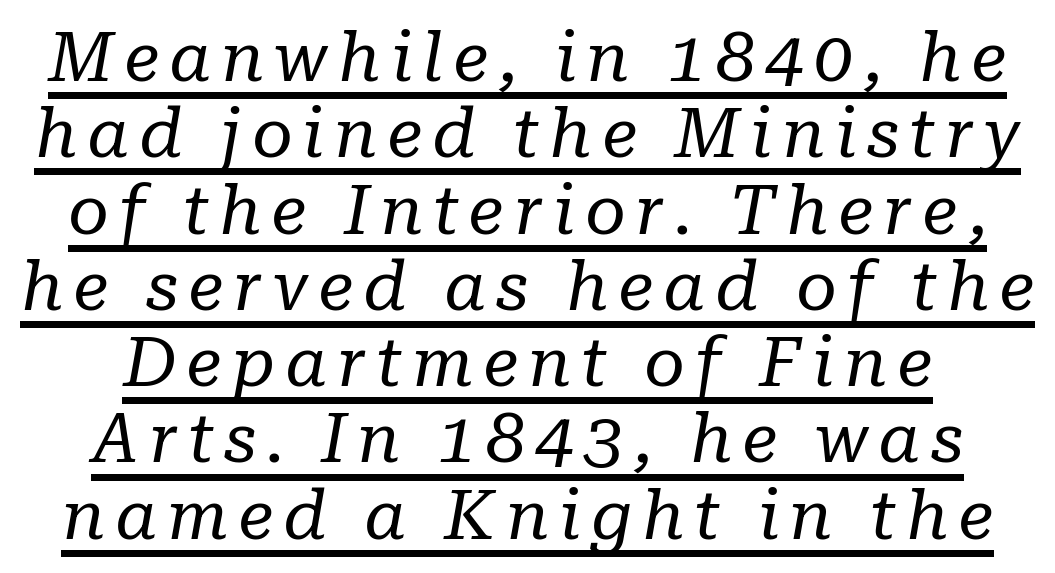
{"serif": "yes", "italic": "yes", "lean": "right", "slant_degrees": 10, "bold": "no", "weight": "regular", "width": "normal", "stroke_contrast": "low", "x_height": "medium", "monospaced": "no", "underline": "yes", "line_spacing": "tight", "line_spacing_ratio": 1.09, "glyph_px": 70}
